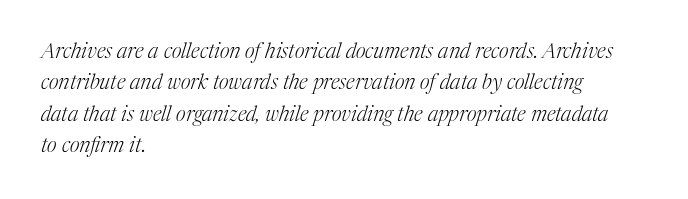
The image shows 21 px text type, italic (leaning right); set left-aligned, normal line spacing (1.5x), normal letter spacing, not underlined.
